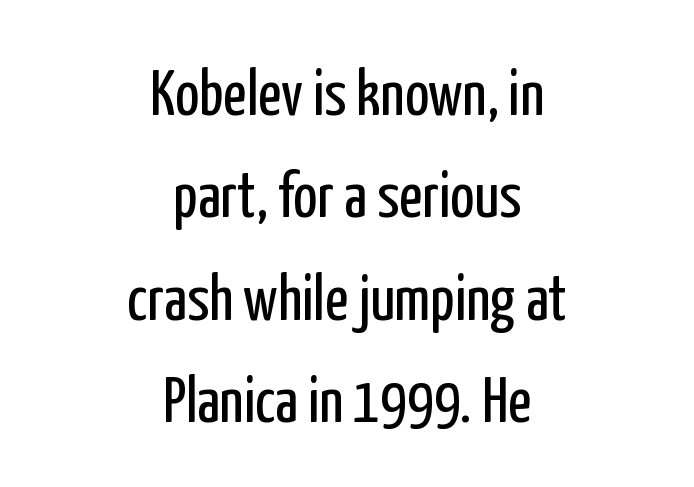
{"serif": "no", "italic": "no", "bold": "no", "weight": "regular", "width": "condensed", "stroke_contrast": "low", "x_height": "medium", "monospaced": "no", "underline": "no", "align": "center", "line_spacing": "normal", "line_spacing_ratio": 1.6, "letter_spacing": "normal", "letter_spacing_em": 0.0, "glyph_px": 64}
